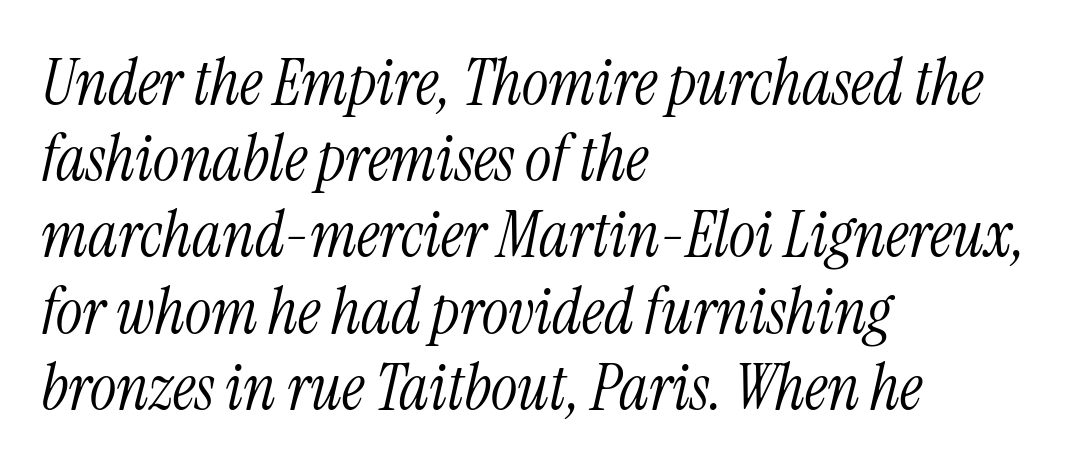
Q: Is the text bold? A: No.
Q: Is the text italic (slanted)? A: Yes, it leans right by about 13 degrees.
Q: Is the typeface a serif or a sans-serif typeface? A: Serif.
Q: Is the text underlined? A: No.
Q: How is the paragraph aligned? A: Left-aligned.
Q: Is the spacing between letters normal or unusually wide? A: Normal.
Q: Width (condensed, normal, or wide)? A: Condensed.
Q: Stroke contrast? A: Medium.
Q: x-height? A: Medium.
Q: Monospaced? A: No.
